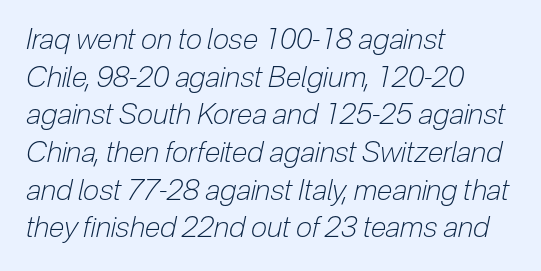
The image shows 29 px light, condensed type, italic (leaning right); set left-aligned, normal line spacing (1.3x), normal letter spacing, not underlined; low stroke contrast and a medium x-height.
